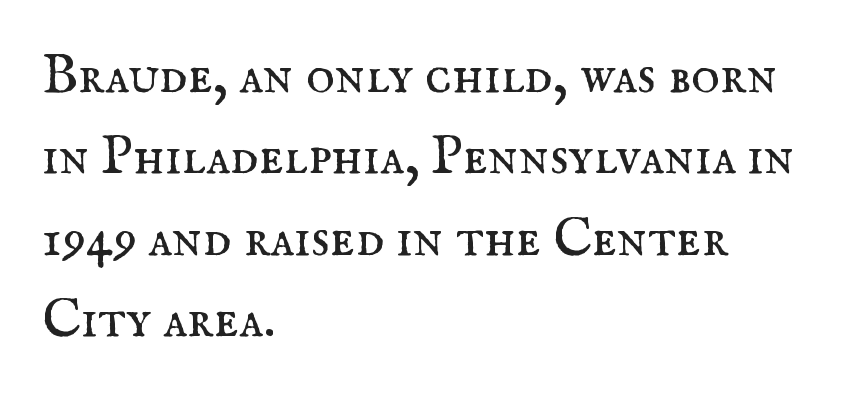
Q: Is the text bold? A: No.
Q: Is the text italic (slanted)? A: No, it is upright.
Q: Is the typeface a serif or a sans-serif typeface? A: Serif.
Q: Is the text underlined? A: No.
Q: How is the paragraph aligned? A: Left-aligned.
Q: Is the spacing between letters normal or unusually wide? A: Normal.
Q: Is the spacing between lines tight, normal or loose? A: Normal.
Q: Width (condensed, normal, or wide)? A: Normal.
Q: Stroke contrast? A: Medium.
Q: x-height? A: Small.
Q: Monospaced? A: No.
